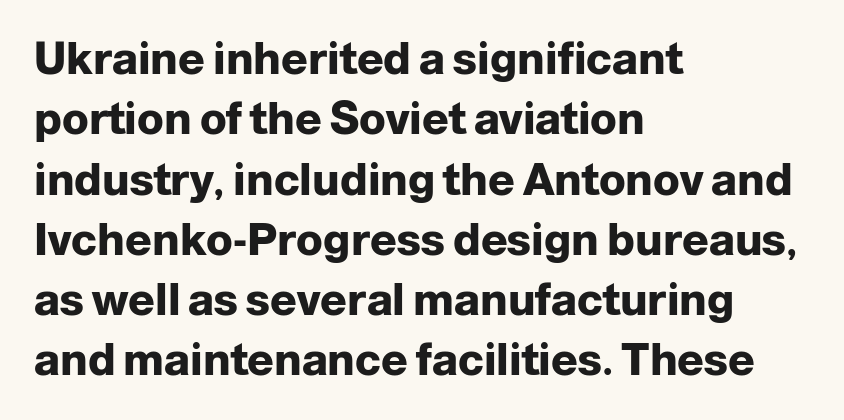
The image shows 44 px heavy sans-serif type, upright; set left-aligned, normal line spacing (1.37x), normal letter spacing, not underlined; low stroke contrast and a medium x-height.
